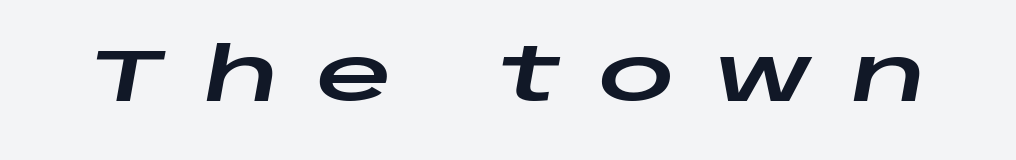
Rule under the text: the space is simply empty. You could only call the tracking loose — the letters float apart. The whole block is typeset with a tilt. You could not count columns in this text — the font is proportionally spaced.
